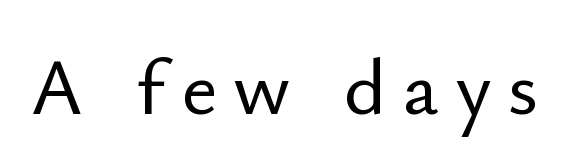
{"serif": "no", "italic": "no", "width": "normal", "stroke_contrast": "low", "x_height": "small", "monospaced": "no", "underline": "no", "letter_spacing": "wide", "letter_spacing_em": 0.21, "glyph_px": 79}
